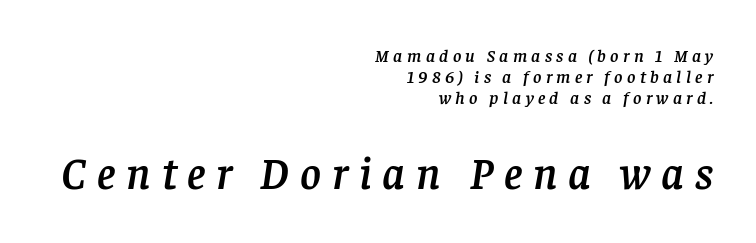
The image shows 45 px serif type, italic (leaning right); set right-aligned, line spacing 1.17x, unusually wide letter spacing (+0.24 em), not underlined; the second (bottom) block is 2.5x larger; low stroke contrast and a large x-height.
